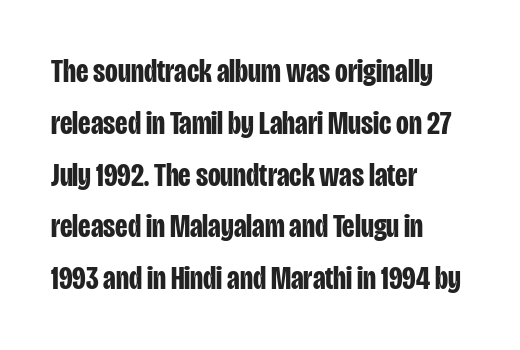
The image shows 33 px bold, condensed sans-serif type, upright; set left-aligned, normal line spacing (1.57x), normal letter spacing, not underlined; low stroke contrast and a large x-height.
